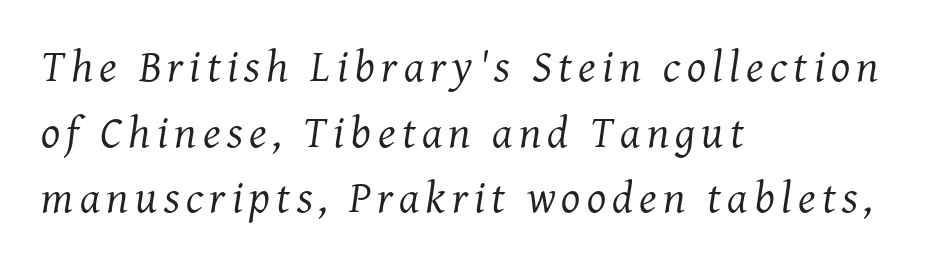
{"serif": "yes", "italic": "yes", "lean": "right", "slant_degrees": 8, "bold": "no", "weight": "regular", "width": "normal", "stroke_contrast": "medium", "x_height": "medium", "monospaced": "no", "underline": "no", "align": "left", "line_spacing": "normal", "line_spacing_ratio": 1.46, "glyph_px": 45}
